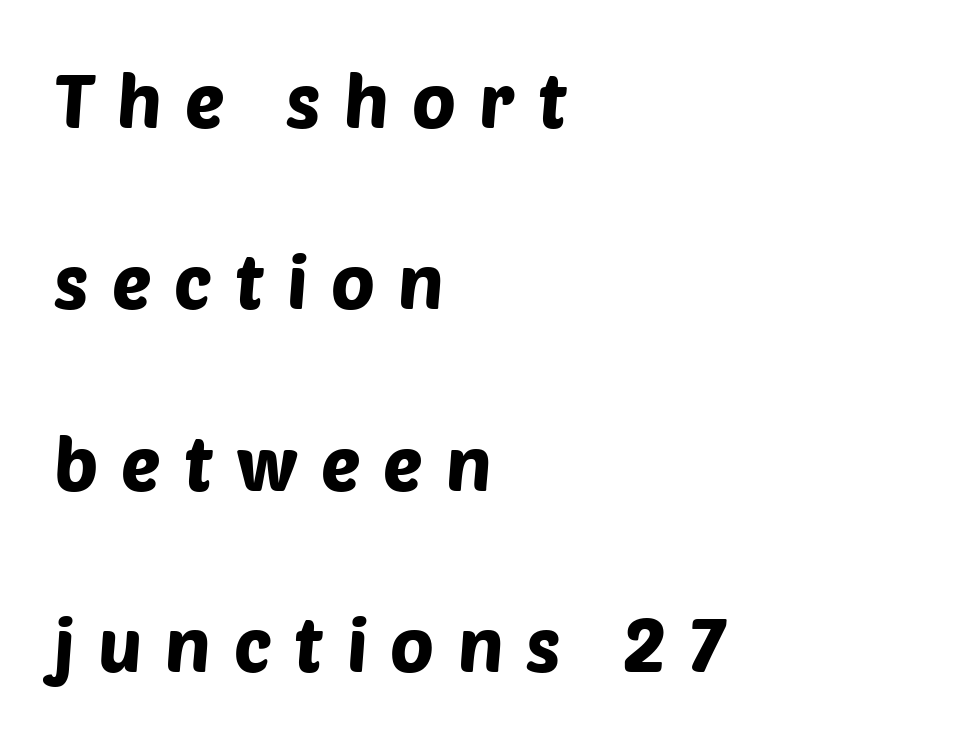
The compositor pushed each line to the left boundary. Between one letter and the next there's a generous, obvious gap. You could not count columns in this text — the font is proportionally spaced. Interline gaps are noticeably wide in this sample.
